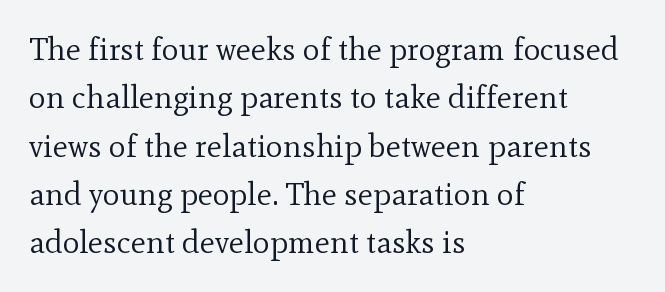
The image shows 32 px regular-weight serif type, upright; set left-aligned, normal line spacing (1.51x), normal letter spacing, not underlined; a small x-height.
